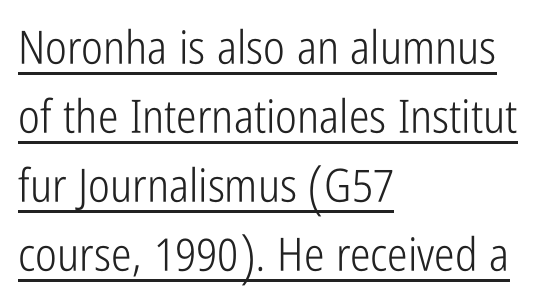
Characters remain perfectly vertical along every line. These lines are set flush left with a ragged right edge. Reading down the column, the eye jumps a familiar distance to each next line. Classification — sans serif.
